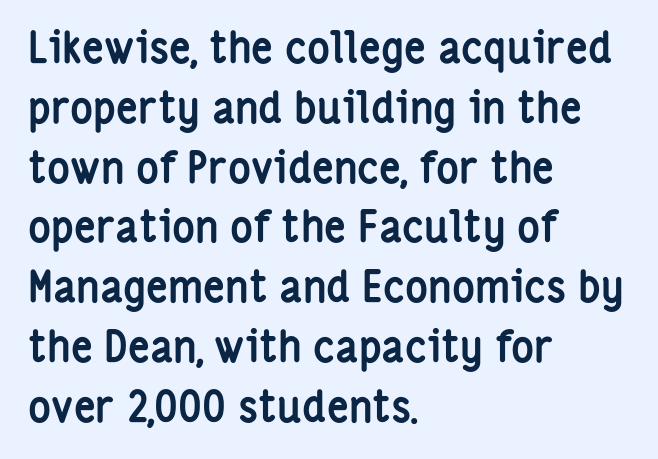
Q: Is the text bold? A: Yes.
Q: Is the text italic (slanted)? A: No, it is upright.
Q: Is the typeface a serif or a sans-serif typeface? A: Sans-serif.
Q: Is the text underlined? A: No.
Q: How is the paragraph aligned? A: Left-aligned.
Q: Is the spacing between letters normal or unusually wide? A: Normal.
Q: Is the spacing between lines tight, normal or loose? A: Normal.
Q: Width (condensed, normal, or wide)? A: Condensed.
Q: Stroke contrast? A: Low.
Q: x-height? A: Medium.
Q: Monospaced? A: No.
